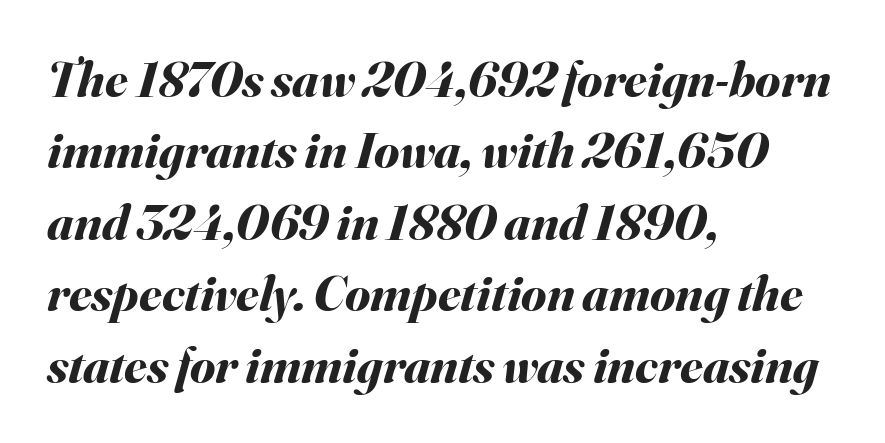
{"italic": "yes", "lean": "right", "slant_degrees": 16, "bold": "yes", "weight": "bold", "width": "normal", "stroke_contrast": "medium", "x_height": "small", "monospaced": "no", "underline": "no", "align": "left", "line_spacing": "normal", "line_spacing_ratio": 1.4, "letter_spacing": "normal", "letter_spacing_em": 0.0, "glyph_px": 51}
